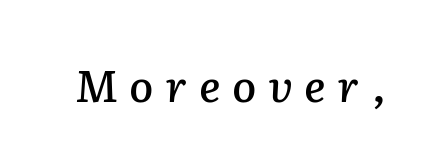
Q: Is the text italic (slanted)? A: Yes, it leans right by about 2 degrees.
Q: Is the text underlined? A: No.
Q: Is the spacing between letters normal or unusually wide? A: Unusually wide.
Q: Width (condensed, normal, or wide)? A: Normal.
Q: Stroke contrast? A: Low.
Q: x-height? A: Medium.
Q: Monospaced? A: No.
